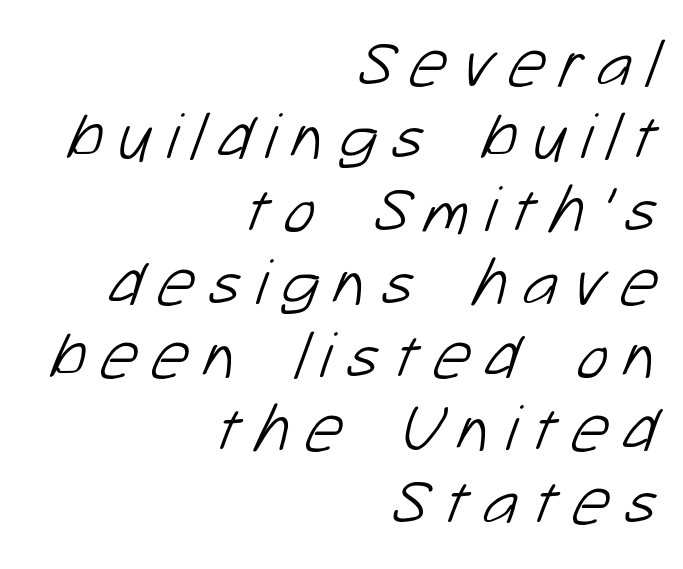
The image shows 67 px light sans-serif type; set right-aligned, tight line spacing (1.09x), unusually wide letter spacing (+0.21 em), not underlined; low stroke contrast and a medium x-height.
